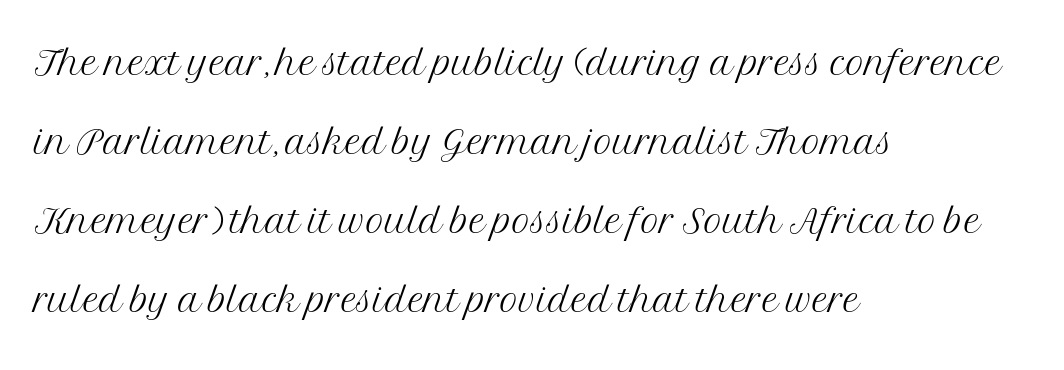
The image shows 51 px light serif type; set left-aligned, normal line spacing (1.55x), normal letter spacing, not underlined; medium stroke contrast and a medium x-height.
